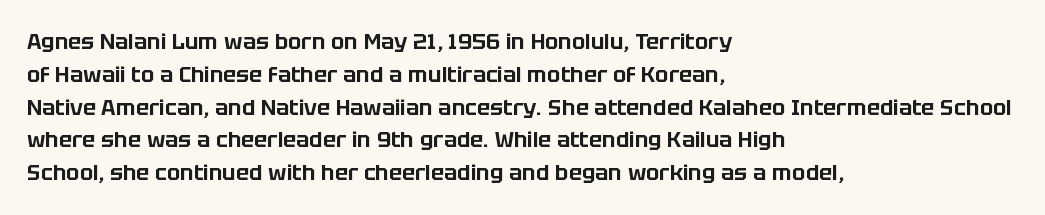
The image shows 22 px text type, upright; set left-aligned, normal line spacing (1.49x), normal letter spacing, not underlined.
